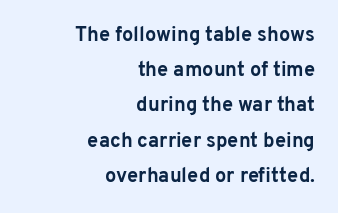
Q: Is the text bold? A: Yes.
Q: Is the text italic (slanted)? A: No, it is upright.
Q: Is the text underlined? A: No.
Q: How is the paragraph aligned? A: Right-aligned.
Q: Is the spacing between letters normal or unusually wide? A: Normal.
